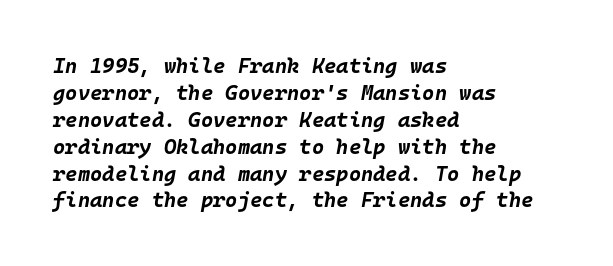
Glance below the letters and you will spot only blank space. Inter-character spacing is left at the font's built-in metrics. The setting favours the left margin, as ordinary paragraphs usually do. Italic: yes, the glyphs are oblique. Look at the stroke-to-counter ratio: heavy, a bold.
